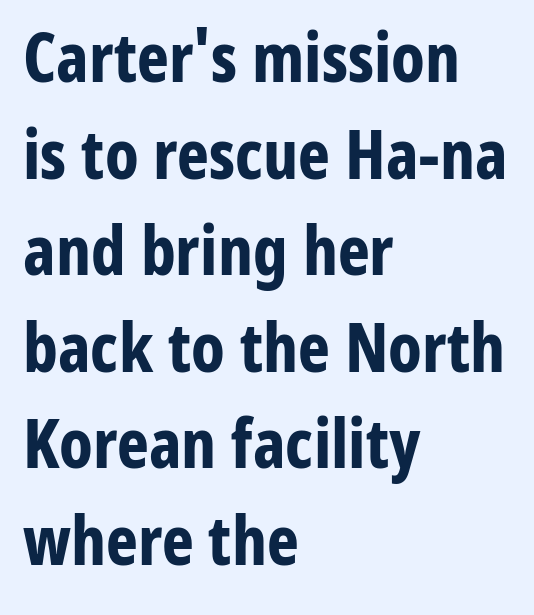
Q: Is the text bold? A: Yes.
Q: Is the text italic (slanted)? A: No, it is upright.
Q: Is the typeface a serif or a sans-serif typeface? A: Sans-serif.
Q: Is the text underlined? A: No.
Q: How is the paragraph aligned? A: Left-aligned.
Q: Is the spacing between letters normal or unusually wide? A: Normal.
Q: Is the spacing between lines tight, normal or loose? A: Normal.
Q: Width (condensed, normal, or wide)? A: Condensed.
Q: Stroke contrast? A: Low.
Q: x-height? A: Medium.
Q: Monospaced? A: No.
